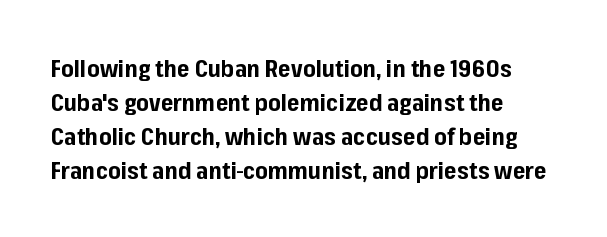
{"italic": "no", "bold": "yes", "underline": "no", "align": "left", "line_spacing": "normal", "line_spacing_ratio": 1.41, "letter_spacing": "normal", "letter_spacing_em": 0.0, "glyph_px": 24}
